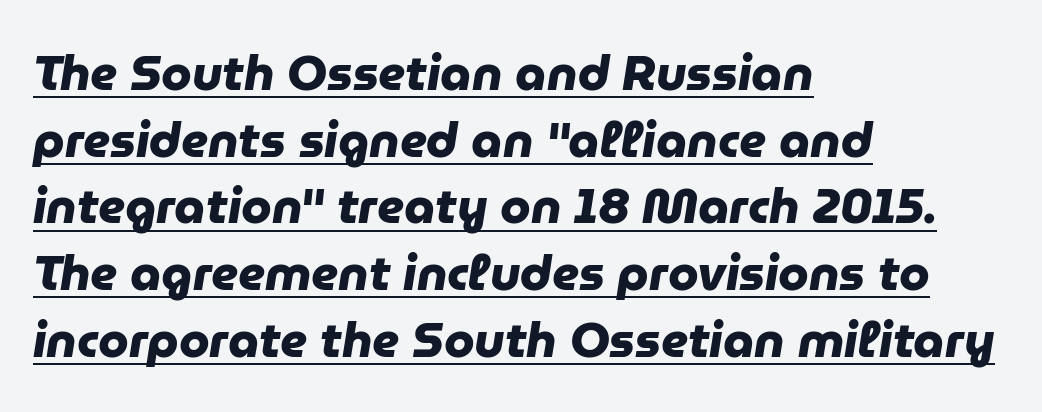
{"serif": "no", "bold": "yes", "weight": "heavy", "width": "normal", "stroke_contrast": "low", "x_height": "medium", "monospaced": "no", "underline": "yes", "align": "left", "line_spacing": "normal", "line_spacing_ratio": 1.36, "letter_spacing": "normal", "letter_spacing_em": 0.0, "glyph_px": 49}
